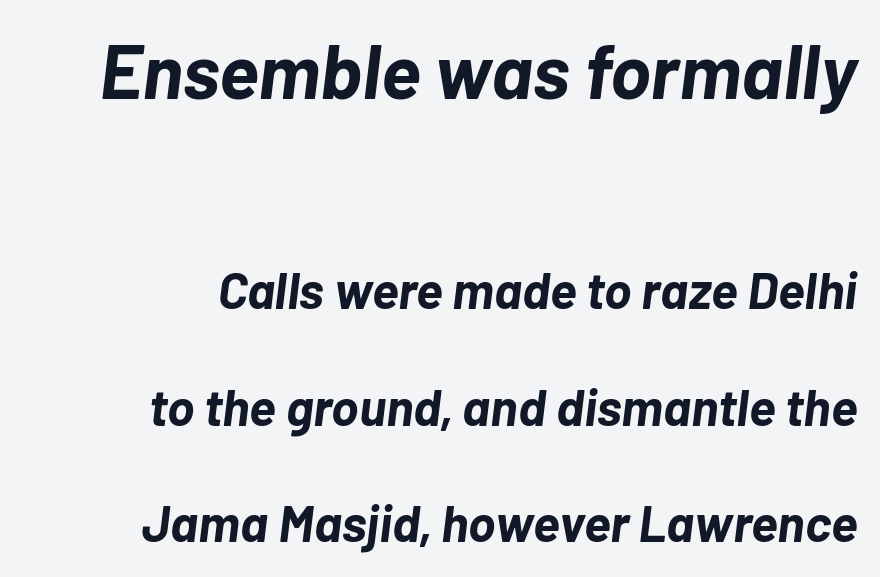
Does extra space separate the letters? No, they use regular spacing. If you drew a ruler down the right edge, every line would touch it. Looks like regular typesetting: each glyph gets only the width it needs. Characters are canted at an angle relative to the baseline's perpendicular. The glyphs are unaccompanied by any horizontal stroke below them.
